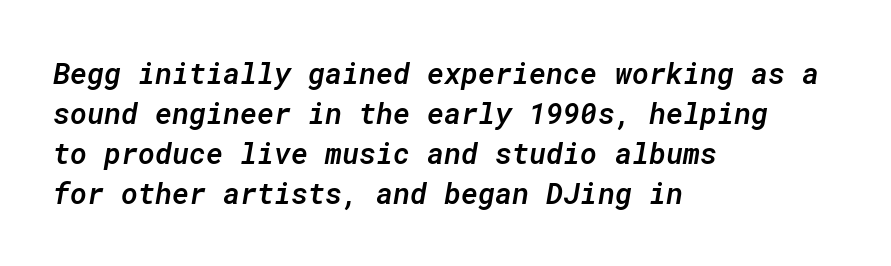
Q: Is the text bold? A: Semi-bold.
Q: Is the text italic (slanted)? A: Yes, it leans right by about 10 degrees.
Q: Is the text underlined? A: No.
Q: How is the paragraph aligned? A: Left-aligned.
Q: Is the spacing between letters normal or unusually wide? A: Normal.
Q: Is the spacing between lines tight, normal or loose? A: Normal.
Q: Width (condensed, normal, or wide)? A: Normal.
Q: Stroke contrast? A: Low.
Q: x-height? A: Medium.
Q: Monospaced? A: Yes.
